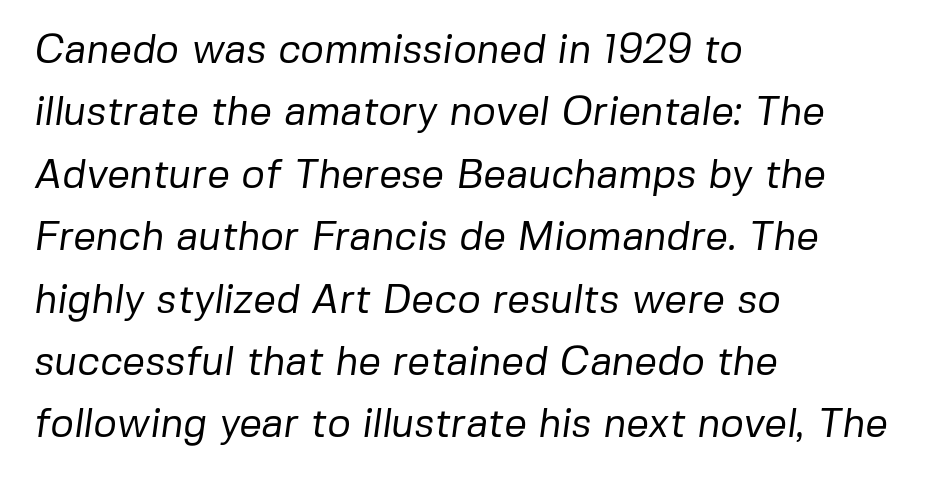
The image shows 40 px regular-weight sans-serif type; set left-aligned, normal line spacing (1.56x), normal letter spacing, not underlined; low stroke contrast and a medium x-height.
